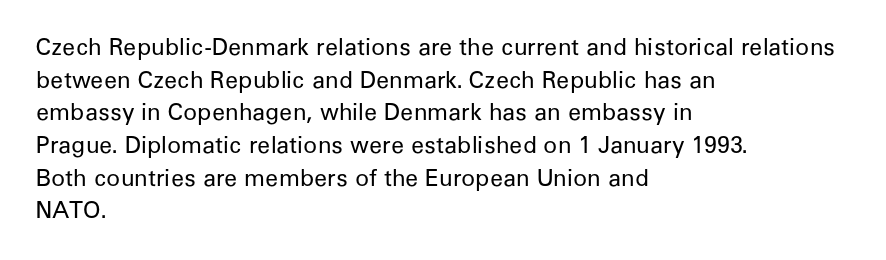
{"italic": "no", "bold": "no", "underline": "no", "align": "left", "line_spacing": "normal", "line_spacing_ratio": 1.42, "letter_spacing": "normal", "letter_spacing_em": 0.0, "glyph_px": 23}
